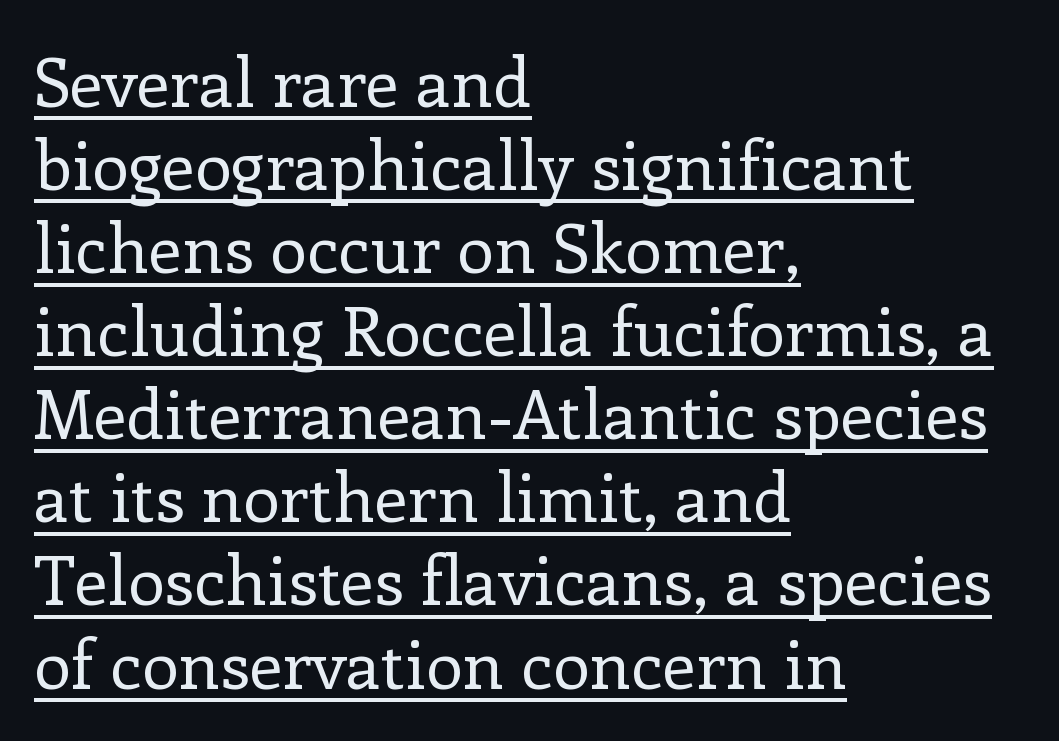
Q: Is the text bold? A: No.
Q: Is the text italic (slanted)? A: No, it is upright.
Q: Is the typeface a serif or a sans-serif typeface? A: Serif.
Q: Is the text underlined? A: Yes.
Q: How is the paragraph aligned? A: Left-aligned.
Q: Is the spacing between letters normal or unusually wide? A: Normal.
Q: Width (condensed, normal, or wide)? A: Normal.
Q: Stroke contrast? A: Low.
Q: x-height? A: Medium.
Q: Monospaced? A: No.
